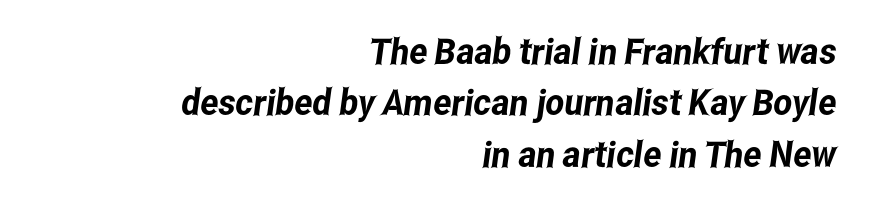
The image shows 36 px condensed sans-serif type; set right-aligned, normal line spacing (1.43x), normal letter spacing, not underlined; low stroke contrast and a medium x-height.
